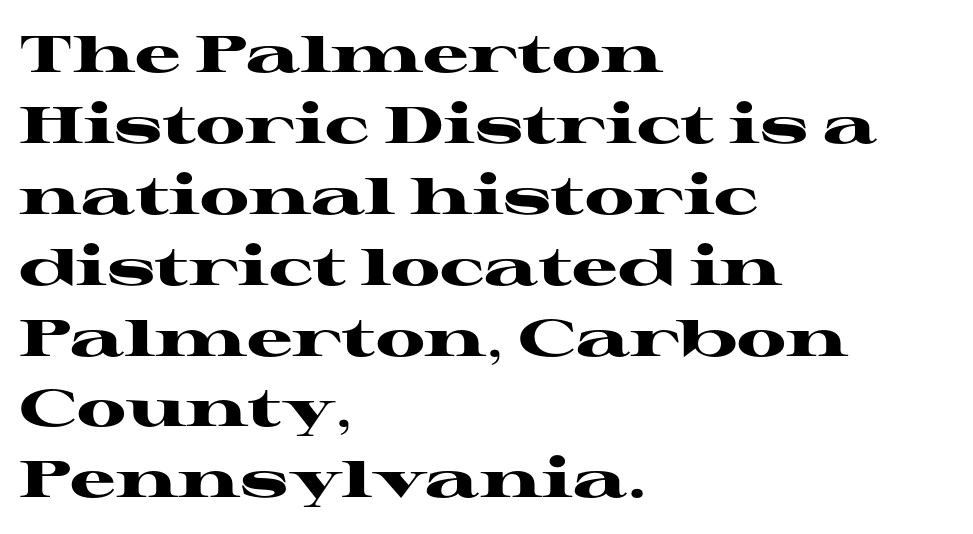
{"serif": "yes", "italic": "no", "bold": "yes", "weight": "heavy", "width": "wide", "stroke_contrast": "high", "x_height": "medium", "monospaced": "no", "underline": "no", "align": "left", "line_spacing": "normal", "line_spacing_ratio": 1.39, "letter_spacing": "normal", "letter_spacing_em": 0.0, "glyph_px": 51}
